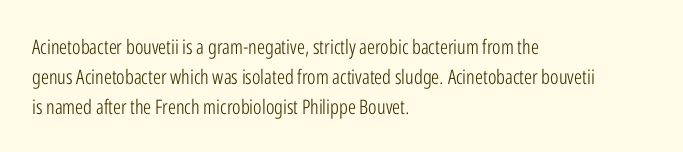
{"italic": "no", "bold": "no", "underline": "no", "align": "left", "line_spacing": "normal", "line_spacing_ratio": 1.49, "letter_spacing": "normal", "letter_spacing_em": 0.0, "glyph_px": 20}
